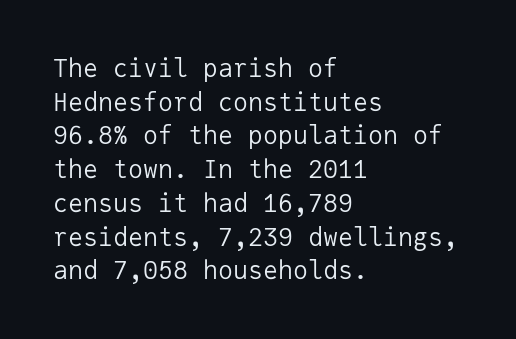
Honestly, there is no underline to notice here at all. When letters stand straight like this, we call the style roman or upright. The passage shown stacks its lines at a standard gap. Horizontal alignment here is leftward, the default for most running prose. Ink coverage per letter is moderate at most.
